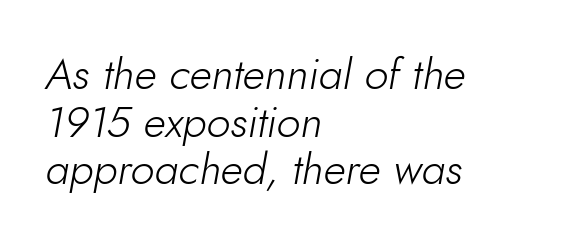
{"italic": "yes", "lean": "right", "slant_degrees": 10, "bold": "no", "weight": "light", "width": "normal", "stroke_contrast": "low", "x_height": "small", "monospaced": "no", "underline": "no", "align": "left", "line_spacing": "tight", "line_spacing_ratio": 1.11, "letter_spacing": "normal", "letter_spacing_em": 0.0, "glyph_px": 43}
